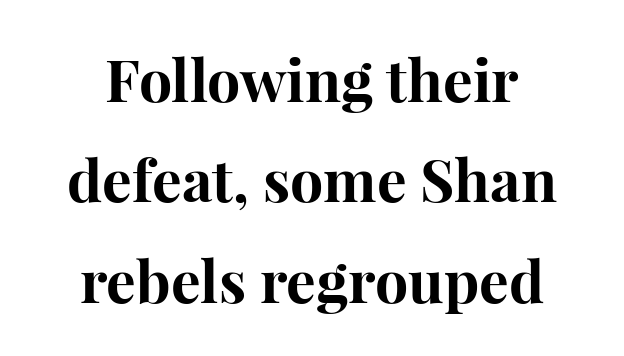
{"serif": "yes", "italic": "no", "bold": "yes", "weight": "bold", "width": "normal", "stroke_contrast": "high", "x_height": "medium", "monospaced": "no", "underline": "no", "align": "center", "line_spacing": "normal", "line_spacing_ratio": 1.7, "letter_spacing": "normal", "letter_spacing_em": 0.0, "glyph_px": 59}
